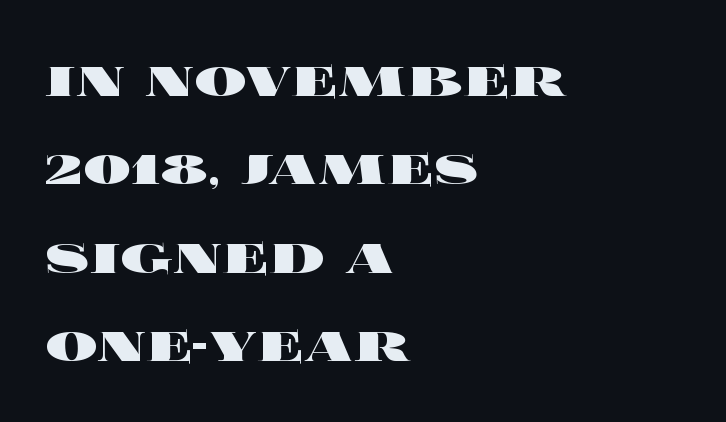
Q: Is the text bold? A: Yes.
Q: Is the text italic (slanted)? A: No, it is upright.
Q: Is the text underlined? A: No.
Q: How is the paragraph aligned? A: Left-aligned.
Q: Is the spacing between letters normal or unusually wide? A: Normal.
Q: Is the spacing between lines tight, normal or loose? A: Normal.
Q: Width (condensed, normal, or wide)? A: Wide.
Q: x-height? A: Large.
Q: Monospaced? A: No.
